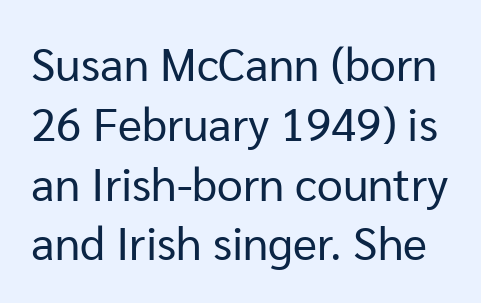
Q: Is the text bold? A: No.
Q: Is the text italic (slanted)? A: No, it is upright.
Q: Is the typeface a serif or a sans-serif typeface? A: Sans-serif.
Q: Is the text underlined? A: No.
Q: Is the spacing between letters normal or unusually wide? A: Normal.
Q: Is the spacing between lines tight, normal or loose? A: Normal.
Q: Width (condensed, normal, or wide)? A: Normal.
Q: Stroke contrast? A: Low.
Q: x-height? A: Medium.
Q: Monospaced? A: No.
